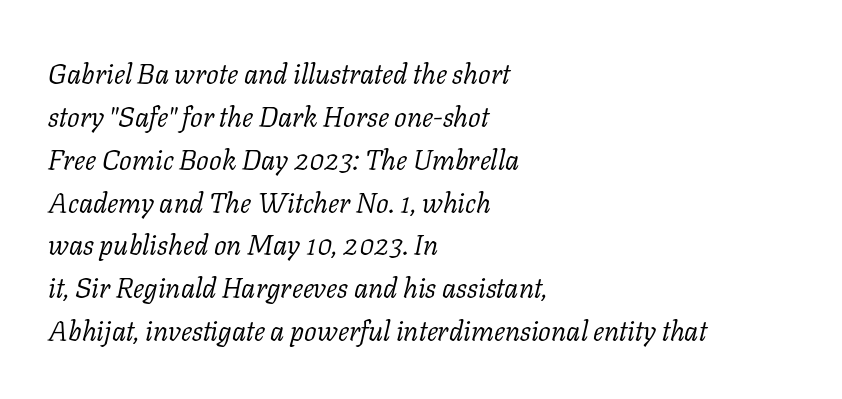
Underline: absent. Inter-character spacing is left at the font's built-in metrics. Visually the block forms a straight wall on the left and a jagged coastline on the right. Successive baselines arrive at the customary interval. Posture: slanted. In terms of letterform style, serifs are clearly present.
